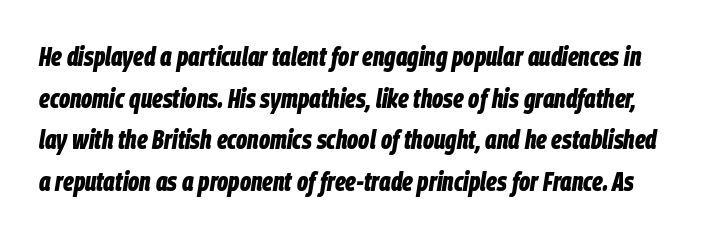
This sample keeps an unexceptional amount of space between lines. As a designer I'd log this as weight 700, bold. Caption: standard tracking, unaltered. A typesetter would mark this as italic. The specimen omits any rule beneath the text block's lines.
